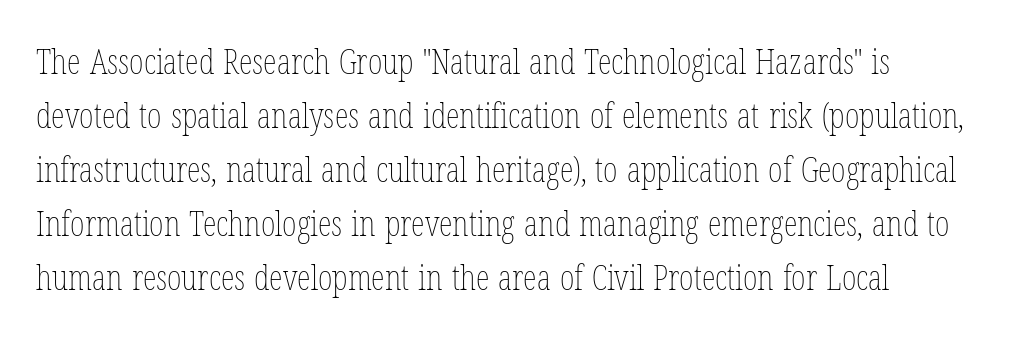
{"italic": "no", "bold": "no", "weight": "thin", "width": "condensed", "stroke_contrast": "low", "x_height": "medium", "monospaced": "no", "underline": "no", "align": "left", "line_spacing": "normal", "line_spacing_ratio": 1.54, "letter_spacing": "normal", "letter_spacing_em": 0.0, "glyph_px": 35}
